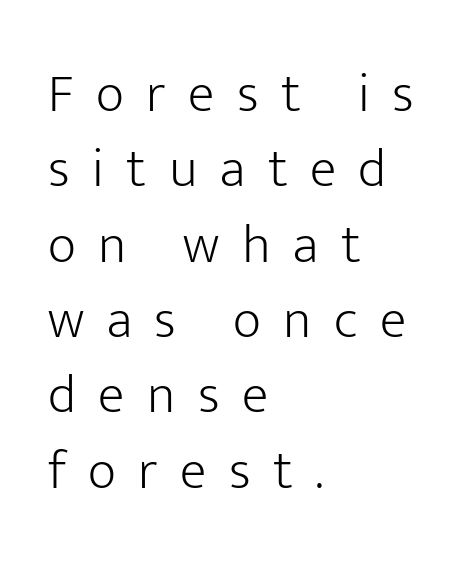
Q: Is the text bold? A: No.
Q: Is the text italic (slanted)? A: No, it is upright.
Q: Is the typeface a serif or a sans-serif typeface? A: Sans-serif.
Q: Is the text underlined? A: No.
Q: How is the paragraph aligned? A: Left-aligned.
Q: Is the spacing between letters normal or unusually wide? A: Unusually wide.
Q: Is the spacing between lines tight, normal or loose? A: Normal.
Q: Width (condensed, normal, or wide)? A: Normal.
Q: Stroke contrast? A: Low.
Q: x-height? A: Medium.
Q: Monospaced? A: No.
